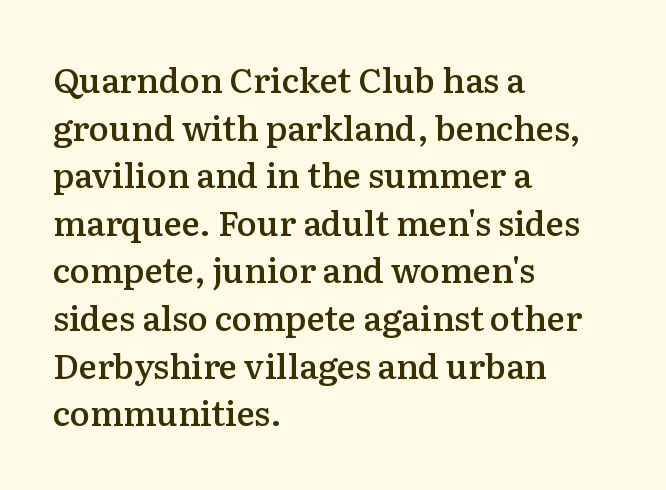
Q: Is the text bold? A: Semi-bold.
Q: Is the text italic (slanted)? A: No, it is upright.
Q: Is the typeface a serif or a sans-serif typeface? A: Serif.
Q: Is the text underlined? A: No.
Q: How is the paragraph aligned? A: Left-aligned.
Q: Is the spacing between letters normal or unusually wide? A: Normal.
Q: Is the spacing between lines tight, normal or loose? A: Normal.
Q: Width (condensed, normal, or wide)? A: Normal.
Q: Stroke contrast? A: Medium.
Q: x-height? A: Medium.
Q: Monospaced? A: No.
